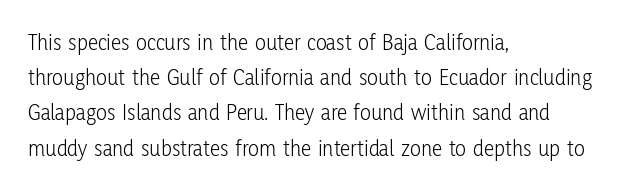
Q: Is the text bold? A: No.
Q: Is the text italic (slanted)? A: No, it is upright.
Q: Is the text underlined? A: No.
Q: How is the paragraph aligned? A: Left-aligned.
Q: Is the spacing between letters normal or unusually wide? A: Normal.
Q: Is the spacing between lines tight, normal or loose? A: Normal.
